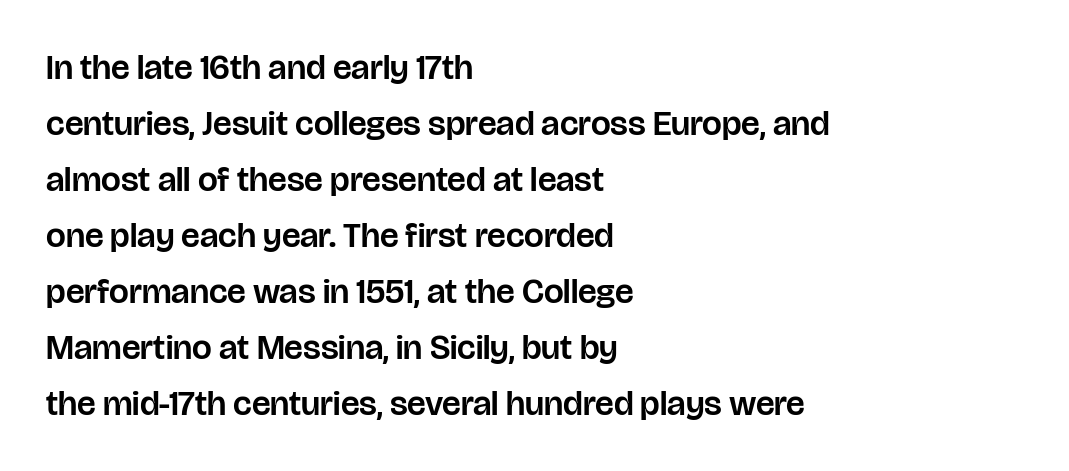
{"serif": "no", "italic": "no", "width": "normal", "stroke_contrast": "low", "x_height": "large", "monospaced": "no", "underline": "no", "align": "left", "line_spacing": "normal", "line_spacing_ratio": 1.6, "letter_spacing": "normal", "letter_spacing_em": 0.0, "glyph_px": 35}
